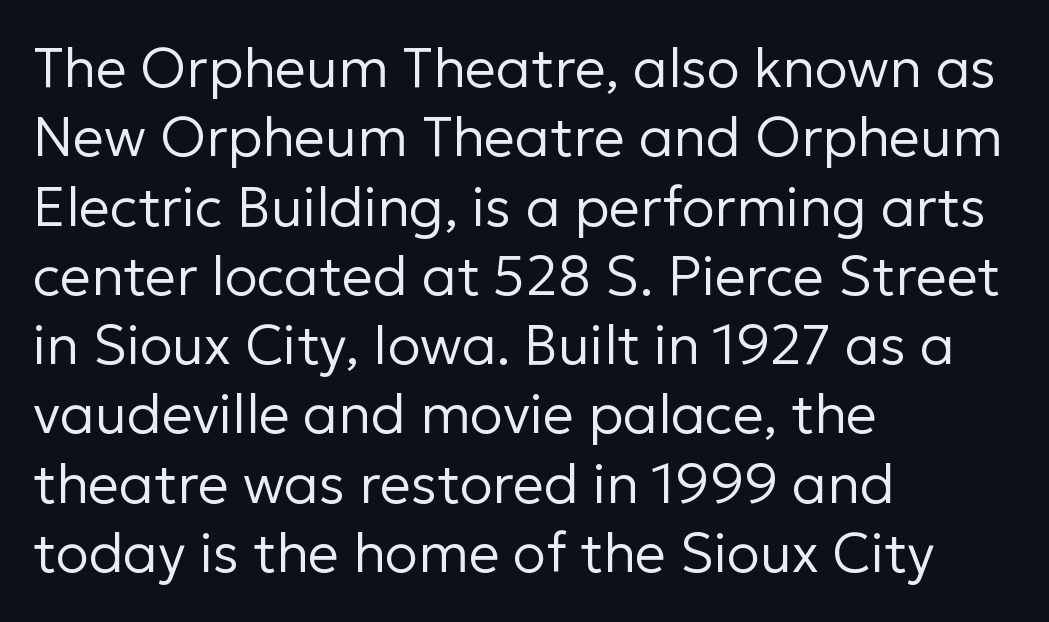
{"serif": "no", "italic": "no", "bold": "no", "weight": "regular", "width": "normal", "stroke_contrast": "low", "x_height": "medium", "monospaced": "no", "underline": "no", "align": "left", "line_spacing": "normal", "line_spacing_ratio": 1.26, "letter_spacing": "normal", "letter_spacing_em": 0.0, "glyph_px": 55}
